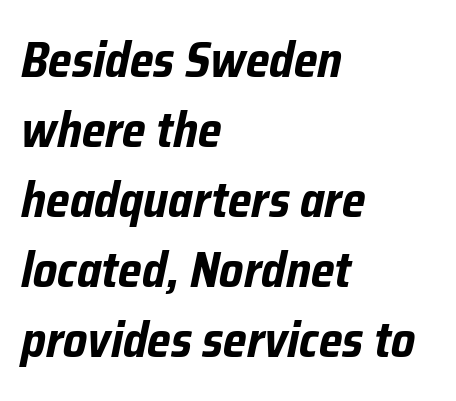
Q: Is the text bold? A: Yes.
Q: Is the text italic (slanted)? A: Yes, it leans right by about 12 degrees.
Q: Is the text underlined? A: No.
Q: How is the paragraph aligned? A: Left-aligned.
Q: Is the spacing between letters normal or unusually wide? A: Normal.
Q: Is the spacing between lines tight, normal or loose? A: Normal.
Q: Width (condensed, normal, or wide)? A: Condensed.
Q: Stroke contrast? A: Low.
Q: x-height? A: Medium.
Q: Monospaced? A: No.
